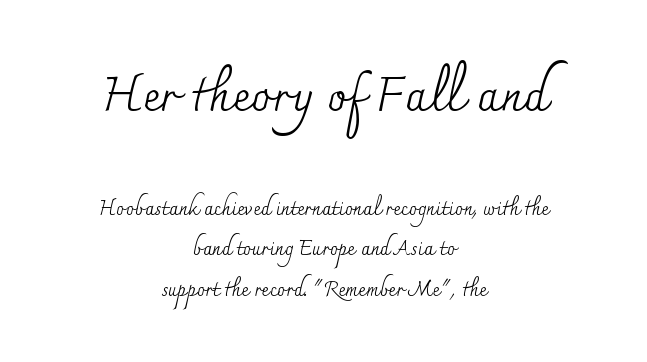
Notice the wide empty band between every row — that's loose leading. The letterforms sit shoulder to shoulder at normal distance. Note the varied advance widths — an 'i' is clearly narrower than an 'm'.
